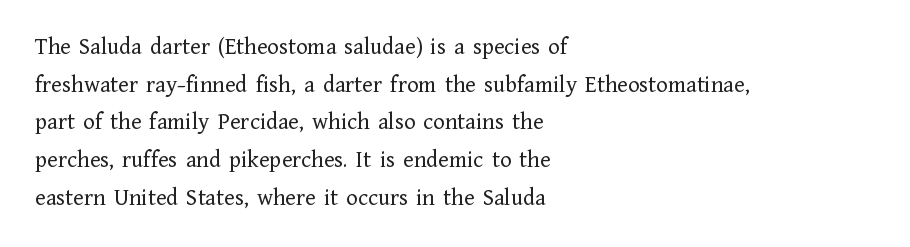
{"italic": "no", "bold": "no", "underline": "no", "align": "left", "line_spacing": "normal", "line_spacing_ratio": 1.57, "letter_spacing": "normal", "letter_spacing_em": 0.0, "glyph_px": 24}
